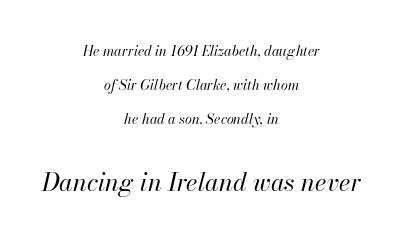
{"italic": "yes", "lean": "right", "slant_degrees": 13, "bold": "no", "underline": "no", "align": "center", "line_spacing": "loose", "line_spacing_ratio": 2.43, "letter_spacing": "normal", "letter_spacing_em": 0.0, "larger_block": "second", "size_ratio": 1.79, "glyph_px": 25}
